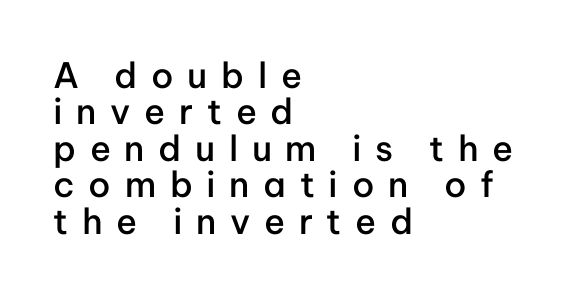
The image shows 35 px semibold sans-serif type, upright; set left-aligned, tight line spacing (1.04x), unusually wide letter spacing (+0.39 em), not underlined; low stroke contrast and a medium x-height.
